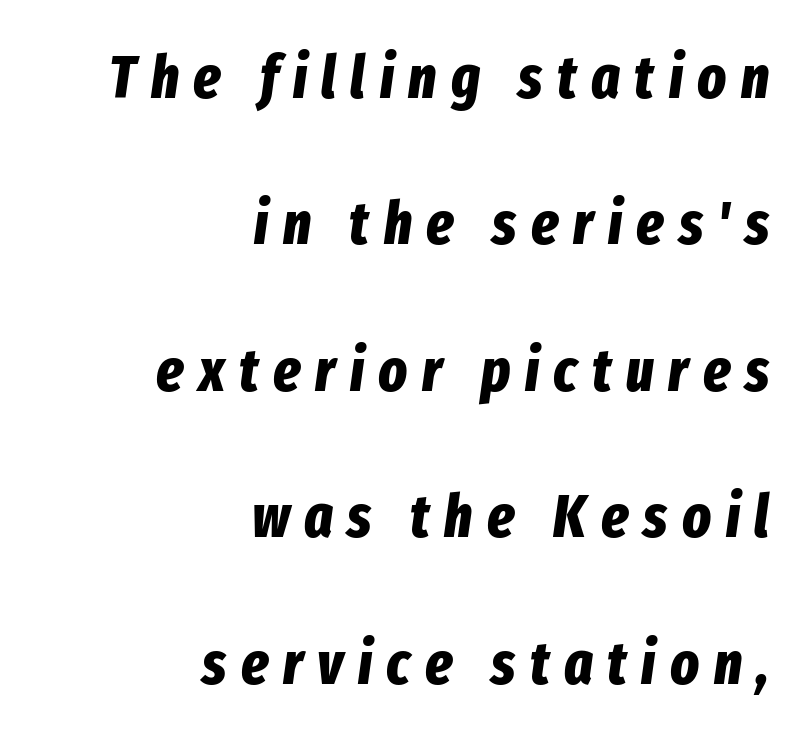
Words appear elongated and porous because spacing is wide. As a designer I'd log this as weight 700, bold. The typesetter chose a ragged-left arrangement here. This sample has the flowing, uneven cadence of proportional lettering. Vertical spacing — loose. The baseline area is clear.
